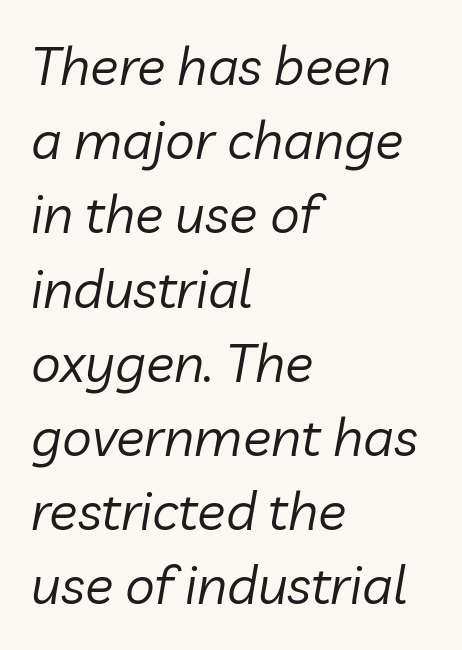
The image shows 53 px regular-weight type, italic (leaning right); set left-aligned, normal line spacing (1.4x), normal letter spacing, not underlined; low stroke contrast and a medium x-height.
